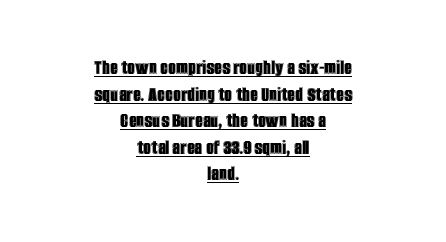
Line starts and ends both wander, symmetrically. How are the letters spaced? Ordinarily, with no added tracking. Emphasis is given by a line drawn under the lettering. Vertical strokes here are truly vertical.
